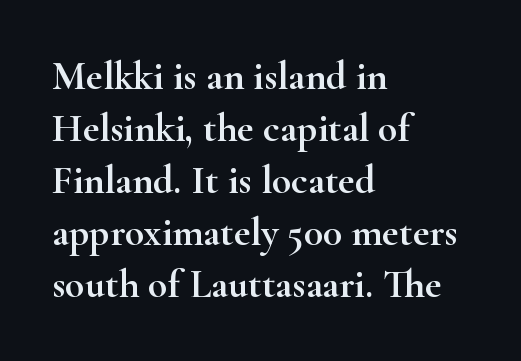
{"serif": "yes", "italic": "no", "width": "wide", "stroke_contrast": "high", "x_height": "small", "monospaced": "no", "underline": "no", "align": "left", "line_spacing": "normal", "line_spacing_ratio": 1.3, "letter_spacing": "normal", "letter_spacing_em": 0.0, "glyph_px": 40}
